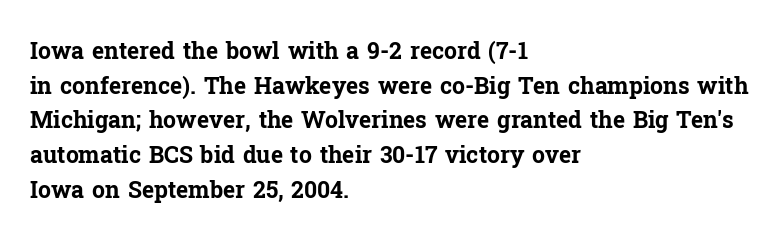
Every stem runs plumb, perpendicular to the baseline. The typesetting leans heavy: a genuine bold. Anything drawn beneath the words? Only blank space. The paragraph shown leans on its left margin. In terms of letterspacing, this is plain default setting. The space between consecutive lines is moderate.
